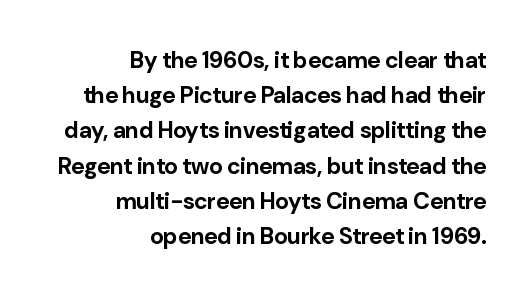
Q: Is the text bold? A: Yes.
Q: Is the text italic (slanted)? A: No, it is upright.
Q: Is the text underlined? A: No.
Q: How is the paragraph aligned? A: Right-aligned.
Q: Is the spacing between letters normal or unusually wide? A: Normal.
Q: Is the spacing between lines tight, normal or loose? A: Normal.
